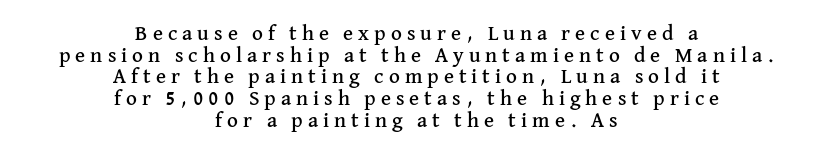
Words appear elongated and porous because spacing is wide. Posture: upright roman. Does the copy run flush right? No — it is centered line by line. The lines are packed closely together with very little leading. Descender tails drop into unmarked territory.
